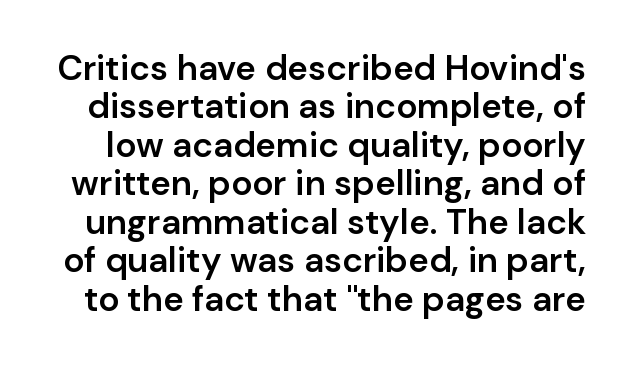
The image shows 35 px semibold sans-serif type, upright; set tight line spacing (1.1x), normal letter spacing, not underlined; low stroke contrast and a medium x-height.
